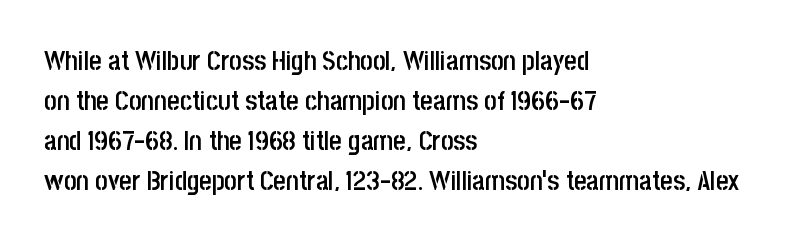
The image shows 27 px text type, upright; set left-aligned, normal line spacing (1.48x), normal letter spacing, not underlined.
